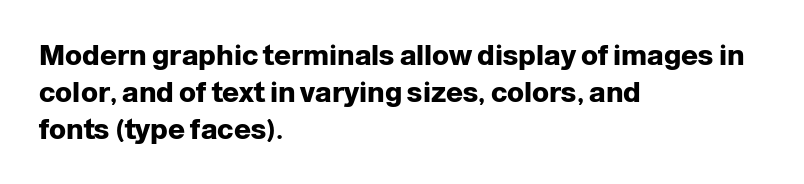
The image shows 28 px heavy sans-serif type, upright; set left-aligned, normal line spacing (1.32x), normal letter spacing, not underlined; low stroke contrast and a medium x-height.
